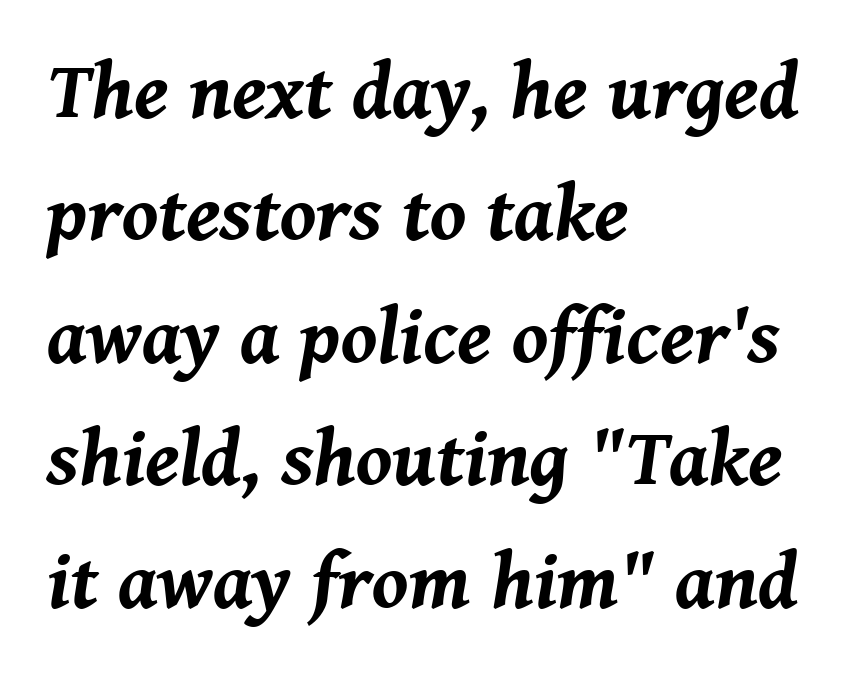
Spacing verdict: proportional, widths tailored to each character. Letter spacing: default. Only glyphs here, with clear space below each row. Honestly, the row spacing looks completely unremarkable. This sample is left-justified, so line endings fall wherever the words run out. Every letter is thick-stroked: bold, no question.
